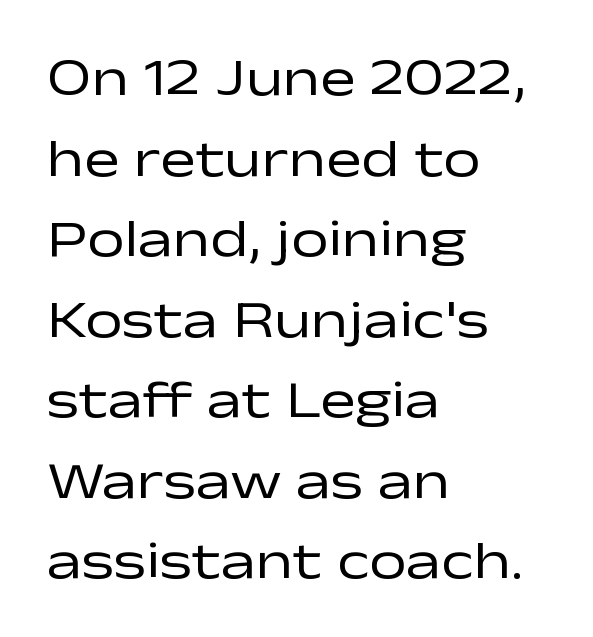
Q: Is the text bold? A: No.
Q: Is the text italic (slanted)? A: No, it is upright.
Q: Is the typeface a serif or a sans-serif typeface? A: Sans-serif.
Q: Is the text underlined? A: No.
Q: How is the paragraph aligned? A: Left-aligned.
Q: Is the spacing between letters normal or unusually wide? A: Normal.
Q: Is the spacing between lines tight, normal or loose? A: Normal.
Q: Width (condensed, normal, or wide)? A: Wide.
Q: Stroke contrast? A: Low.
Q: x-height? A: Medium.
Q: Monospaced? A: No.
